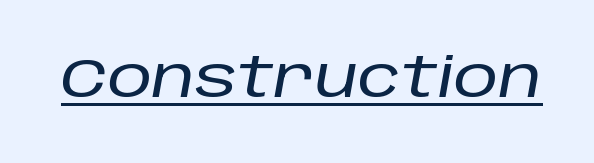
This sample has the flowing, uneven cadence of proportional lettering. Nothing unusual about the tracking: characters are spaced as the font intends. Check the space under the baseline: a stroke is drawn there. When letters slant like this, we call the style italic.
